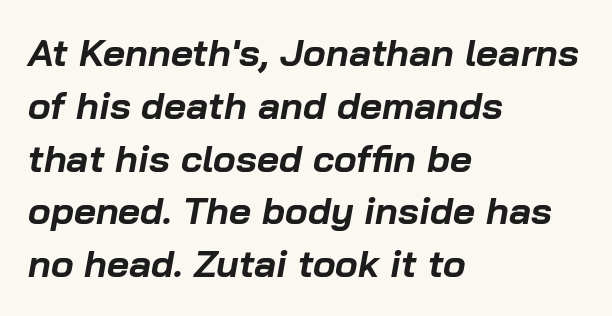
{"italic": "yes", "lean": "right", "slant_degrees": 10, "bold": "yes", "weight": "bold", "width": "normal", "stroke_contrast": "low", "x_height": "medium", "monospaced": "no", "underline": "no", "align": "left", "line_spacing": "normal", "line_spacing_ratio": 1.39, "letter_spacing": "normal", "letter_spacing_em": 0.0, "glyph_px": 38}
